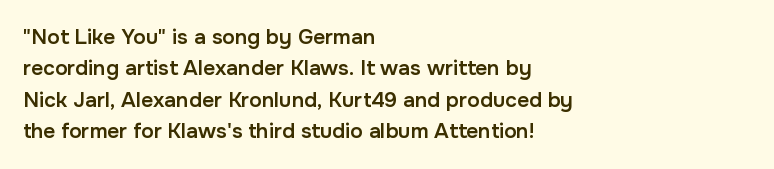
{"italic": "no", "bold": "semi", "underline": "no", "align": "left", "line_spacing": "normal", "line_spacing_ratio": 1.5, "letter_spacing": "normal", "letter_spacing_em": 0.0, "glyph_px": 21}
